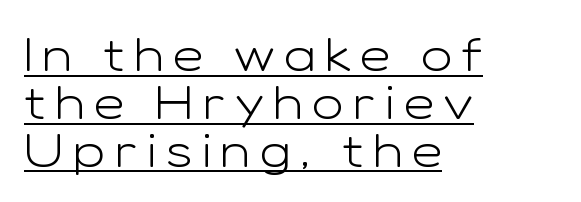
Glance below the letters and you will spot a drawn line. Designer's note — italics off, roman on. In terms of letterform style, serifs are entirely absent. Tightly led — the rows are bunched.
